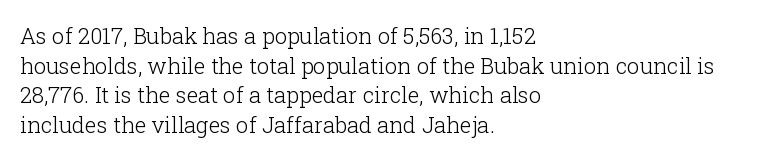
The image shows 22 px text type, upright; set left-aligned, normal line spacing (1.35x), normal letter spacing, not underlined.
